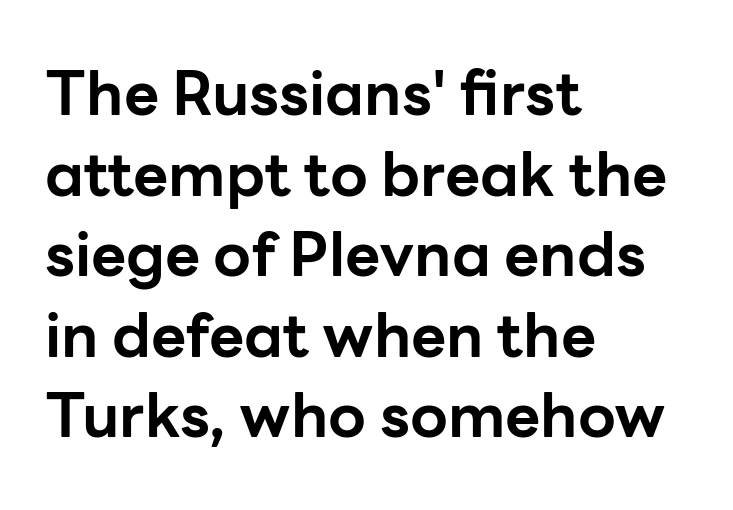
{"serif": "no", "italic": "no", "bold": "yes", "weight": "bold", "width": "normal", "stroke_contrast": "low", "x_height": "medium", "monospaced": "no", "underline": "no", "align": "left", "line_spacing": "normal", "line_spacing_ratio": 1.32, "letter_spacing": "normal", "letter_spacing_em": 0.0, "glyph_px": 61}
